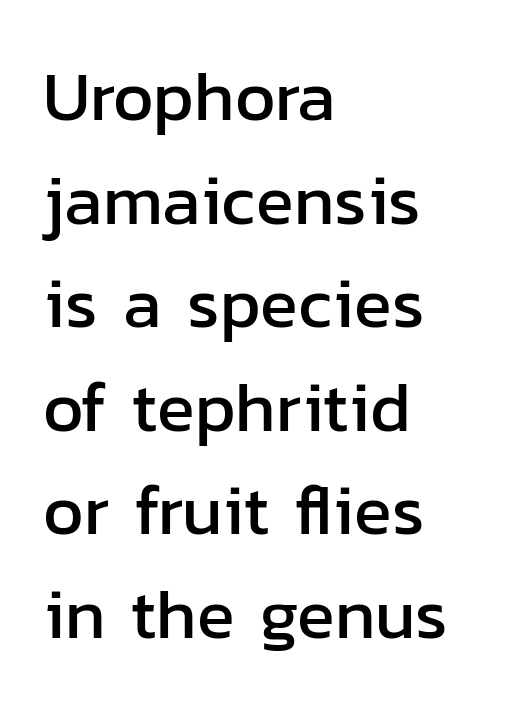
{"serif": "no", "italic": "no", "width": "normal", "stroke_contrast": "low", "x_height": "medium", "monospaced": "no", "underline": "no", "align": "left", "line_spacing": "normal", "line_spacing_ratio": 1.48, "letter_spacing": "normal", "letter_spacing_em": 0.0, "glyph_px": 70}
